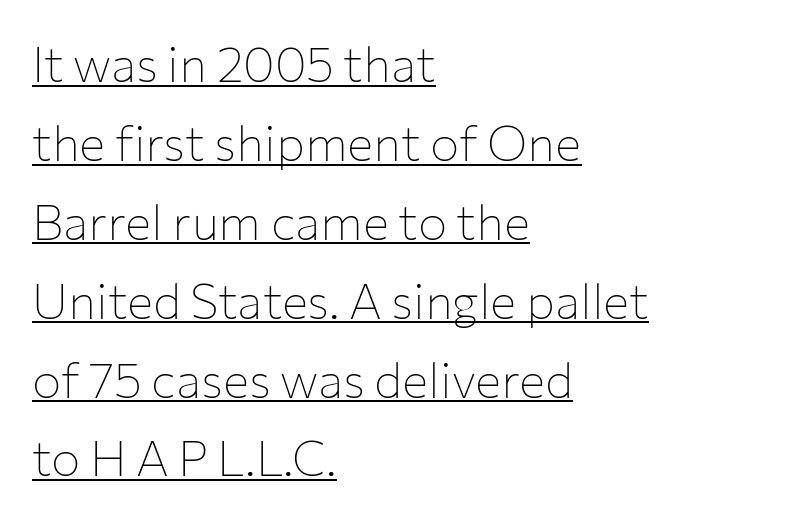
{"serif": "no", "italic": "no", "bold": "no", "weight": "thin", "width": "normal", "stroke_contrast": "low", "x_height": "medium", "monospaced": "no", "underline": "yes", "align": "left", "line_spacing": "normal", "line_spacing_ratio": 1.61, "letter_spacing": "normal", "letter_spacing_em": 0.0, "glyph_px": 49}
